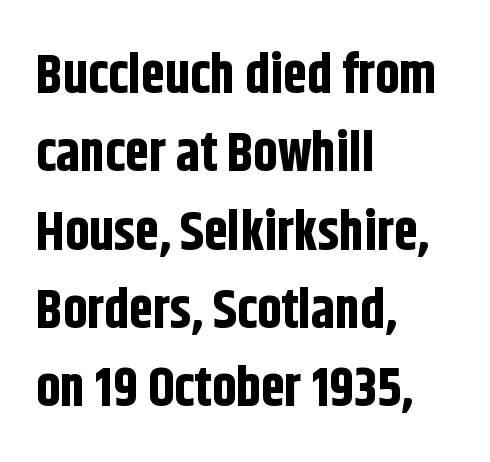
The image shows 54 px bold, condensed sans-serif type, upright; set left-aligned, normal line spacing (1.45x), normal letter spacing, not underlined; low stroke contrast and a large x-height.
